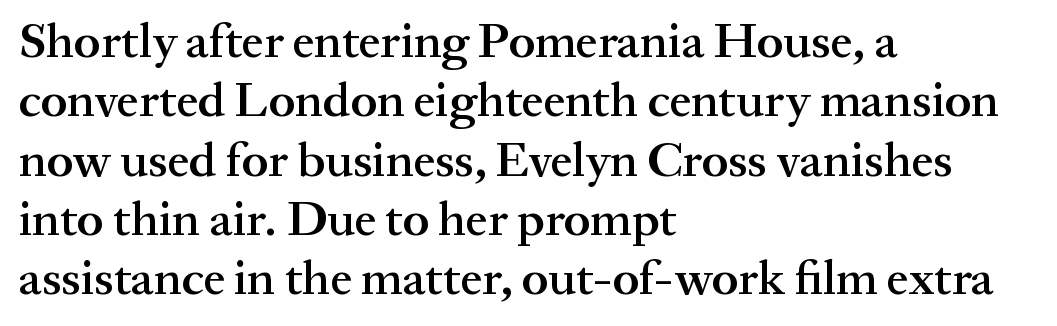
Q: Is the text bold? A: Semi-bold.
Q: Is the text italic (slanted)? A: No, it is upright.
Q: Is the typeface a serif or a sans-serif typeface? A: Serif.
Q: Is the text underlined? A: No.
Q: How is the paragraph aligned? A: Left-aligned.
Q: Is the spacing between letters normal or unusually wide? A: Normal.
Q: Width (condensed, normal, or wide)? A: Normal.
Q: Stroke contrast? A: Medium.
Q: x-height? A: Medium.
Q: Monospaced? A: No.
